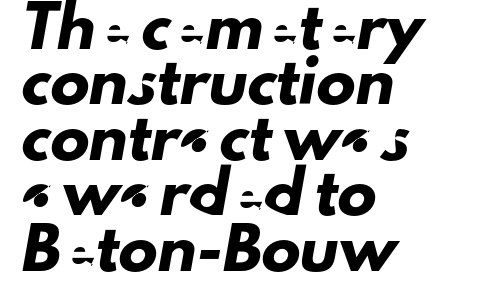
The image shows 39 px sans-serif type; set left-aligned, normal line spacing (1.42x), normal letter spacing, not underlined; low stroke contrast and a small x-height.
